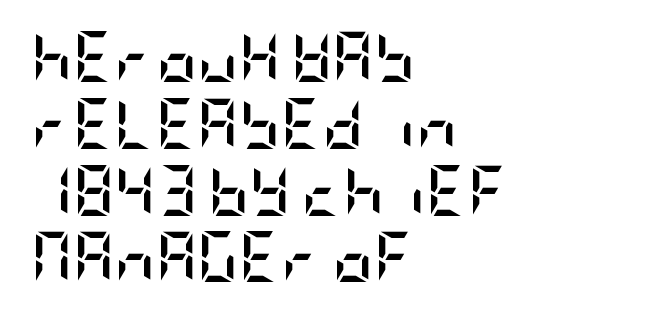
{"serif": "no", "italic": "no", "bold": "yes", "weight": "semibold", "width": "condensed", "stroke_contrast": "low", "x_height": "large", "underline": "no", "align": "left", "line_spacing": "normal", "line_spacing_ratio": 1.31, "letter_spacing": "normal", "letter_spacing_em": 0.0, "glyph_px": 51}
